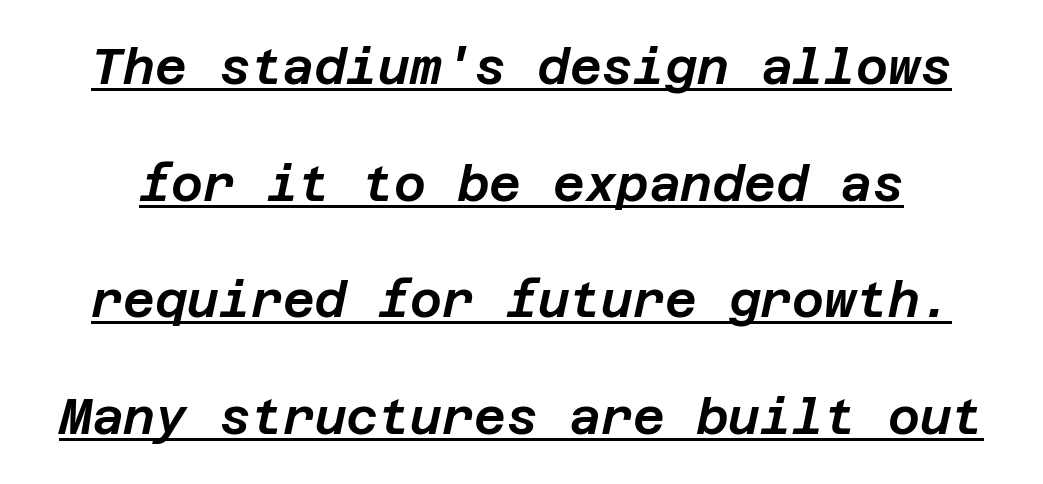
Q: Is the text italic (slanted)? A: Yes, it leans right by about 12 degrees.
Q: Is the text underlined? A: Yes.
Q: Is the spacing between letters normal or unusually wide? A: Normal.
Q: Is the spacing between lines tight, normal or loose? A: Loose.
Q: Width (condensed, normal, or wide)? A: Normal.
Q: Stroke contrast? A: Low.
Q: x-height? A: Large.
